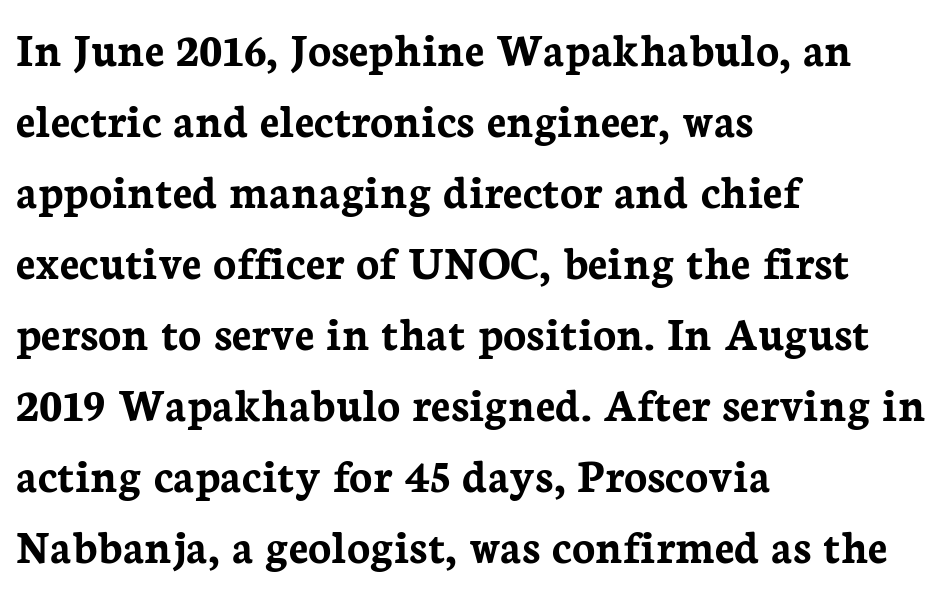
{"serif": "yes", "italic": "no", "bold": "yes", "weight": "semibold", "width": "normal", "stroke_contrast": "low", "x_height": "medium", "monospaced": "no", "underline": "no", "align": "left", "line_spacing": "normal", "line_spacing_ratio": 1.48, "letter_spacing": "normal", "letter_spacing_em": 0.0, "glyph_px": 48}
